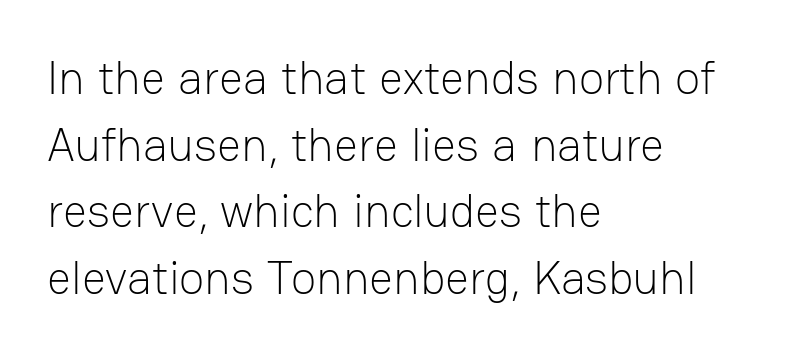
{"serif": "no", "italic": "no", "bold": "no", "weight": "light", "width": "normal", "stroke_contrast": "low", "x_height": "medium", "monospaced": "no", "underline": "no", "align": "left", "line_spacing": "normal", "line_spacing_ratio": 1.42, "letter_spacing": "normal", "letter_spacing_em": 0.0, "glyph_px": 47}
